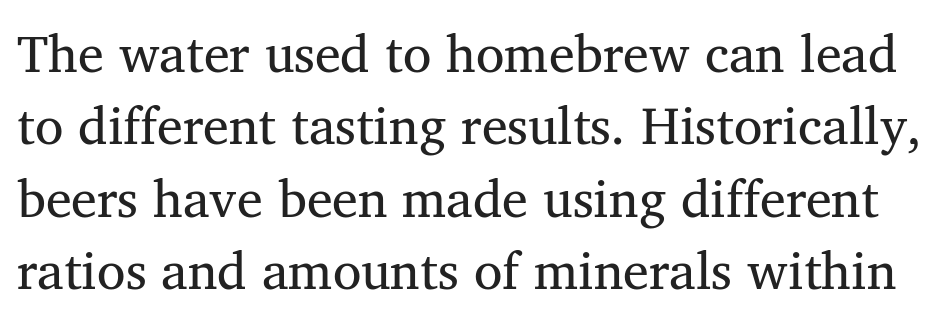
Regarding serifs, this sample has them. Students, observe: this is what conventionally led text looks like. The letterforms sit shoulder to shoulder at normal distance. These lines were composed using upright roman letters.
